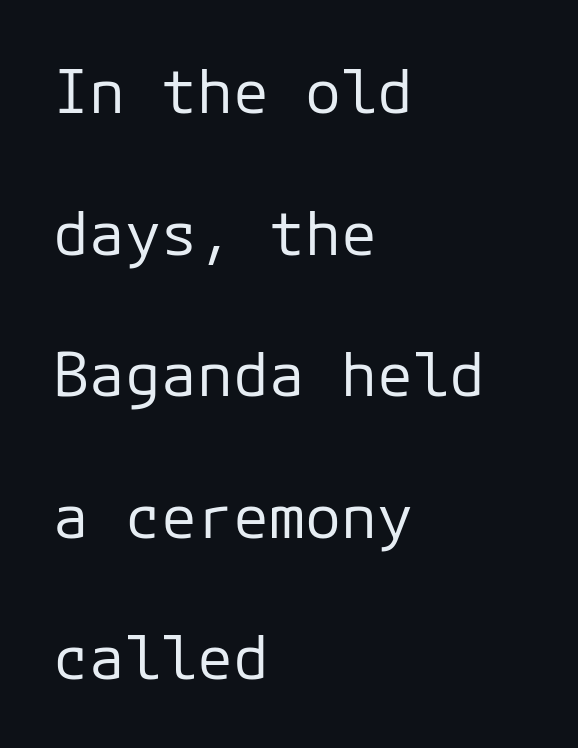
The image shows 60 px regular-weight sans-serif type, upright; set left-aligned, loose line spacing (2.36x), normal letter spacing, not underlined; low stroke contrast and a medium x-height.
